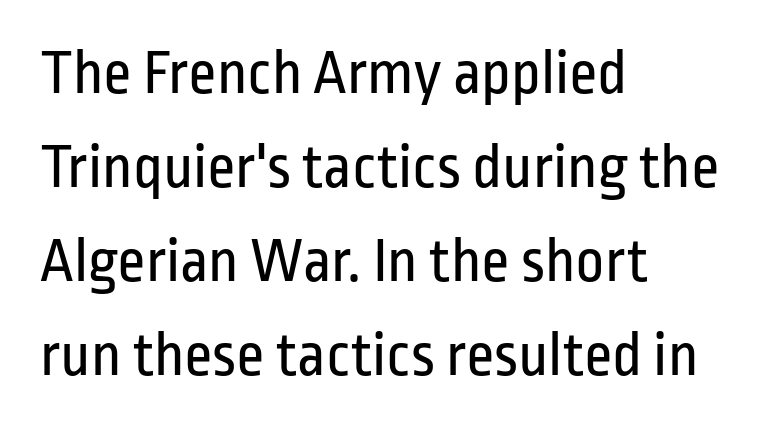
The image shows 63 px regular-weight, condensed sans-serif type, upright; set left-aligned, normal line spacing (1.49x), normal letter spacing, not underlined; low stroke contrast and a medium x-height.
